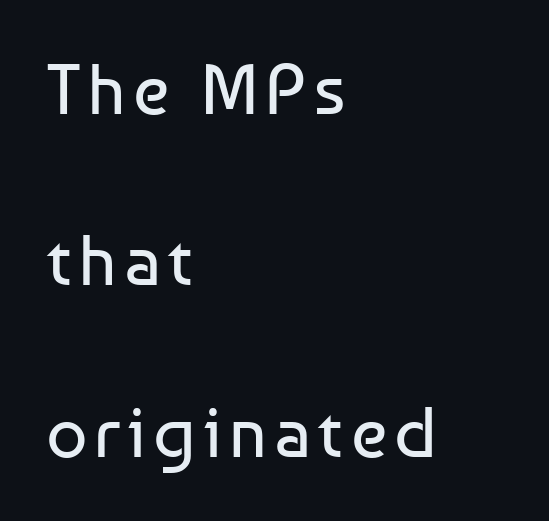
The image shows 72 px regular-weight sans-serif type, upright; set left-aligned, loose line spacing (2.38x), not underlined; low stroke contrast and a medium x-height.
